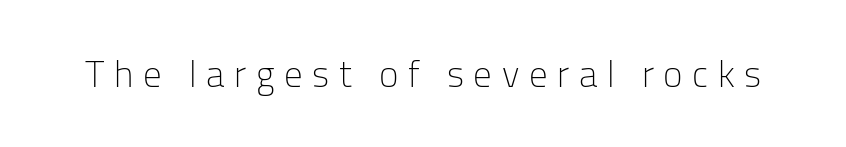
Q: Is the text bold? A: No.
Q: Is the text italic (slanted)? A: No, it is upright.
Q: Is the typeface a serif or a sans-serif typeface? A: Sans-serif.
Q: Is the text underlined? A: No.
Q: Is the spacing between letters normal or unusually wide? A: Unusually wide.
Q: Width (condensed, normal, or wide)? A: Normal.
Q: Stroke contrast? A: Low.
Q: x-height? A: Medium.
Q: Monospaced? A: No.
